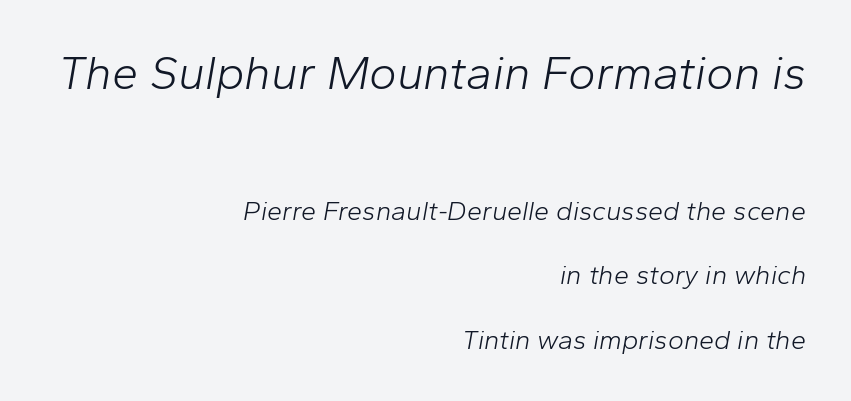
The image shows 47 px light type, italic (leaning right); set right-aligned, loose line spacing (2.39x), normal letter spacing, not underlined; the first (top) block is 1.74x larger; low stroke contrast and a medium x-height.
